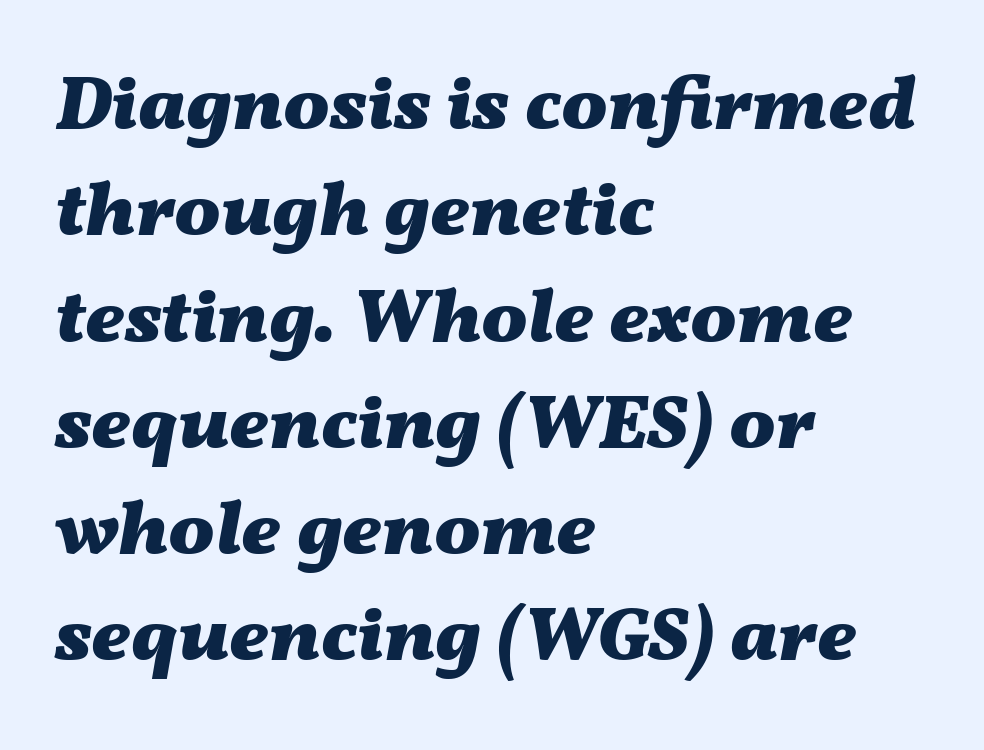
{"italic": "yes", "lean": "right", "slant_degrees": 11, "bold": "yes", "weight": "heavy", "width": "wide", "stroke_contrast": "medium", "x_height": "medium", "monospaced": "no", "underline": "no", "align": "left", "line_spacing": "normal", "line_spacing_ratio": 1.38, "letter_spacing": "normal", "letter_spacing_em": 0.0, "glyph_px": 77}
